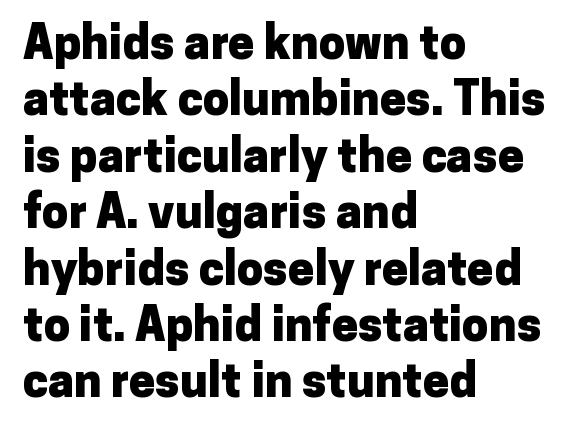
The image shows 47 px heavy sans-serif type, upright; set left-aligned, line spacing 1.2x, normal letter spacing, not underlined; low stroke contrast and a medium x-height.
